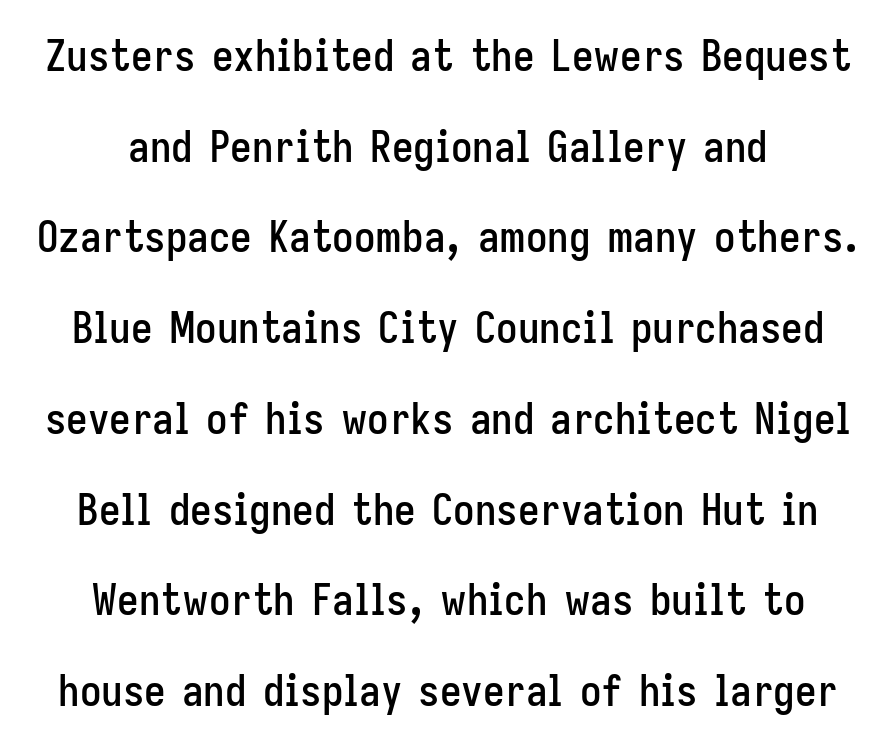
Typographically, this falls in the sans-serif category. You can tell it's not italic because the verticals are truly vertical. Note the varied advance widths — an 'i' is clearly narrower than an 'm'. Here the glyphs are tracked normally, forming tight word shapes. Students, observe: this is what heavily led, spacious text looks like. The glyphs are unaccompanied by any horizontal stroke below them.
